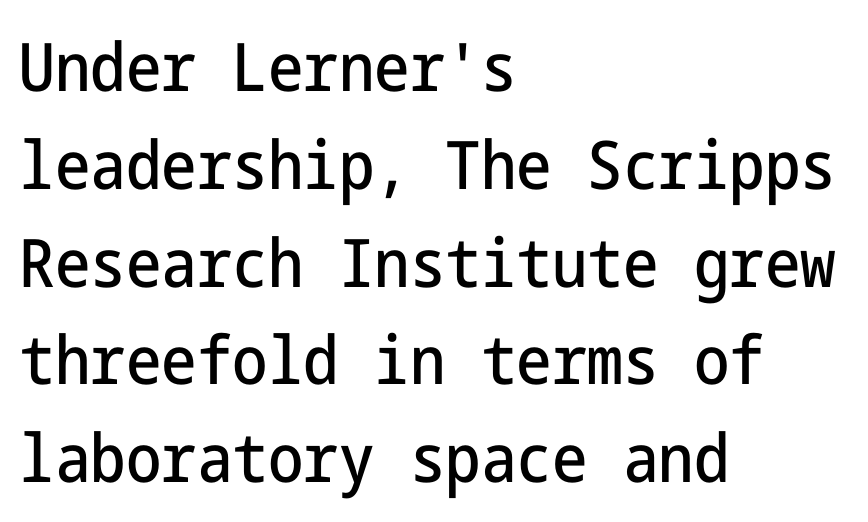
{"serif": "no", "italic": "no", "width": "condensed", "stroke_contrast": "low", "x_height": "medium", "underline": "no", "align": "left", "line_spacing": "normal", "line_spacing_ratio": 1.46, "letter_spacing": "normal", "letter_spacing_em": 0.0, "glyph_px": 67}
